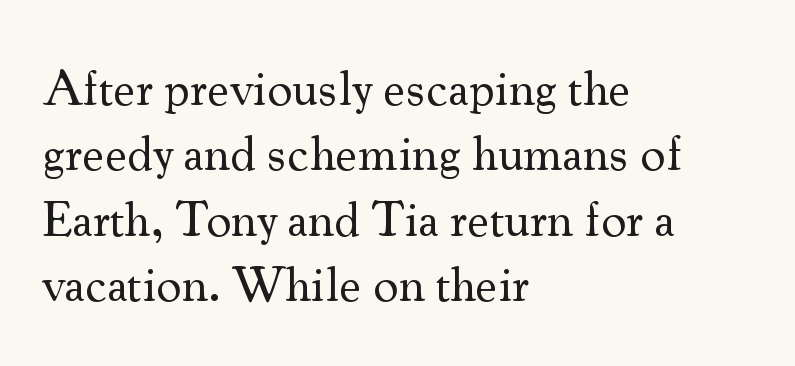
The image shows 50 px regular-weight serif type, upright; set left-aligned, normal line spacing (1.31x), normal letter spacing, not underlined; medium stroke contrast and a small x-height.
